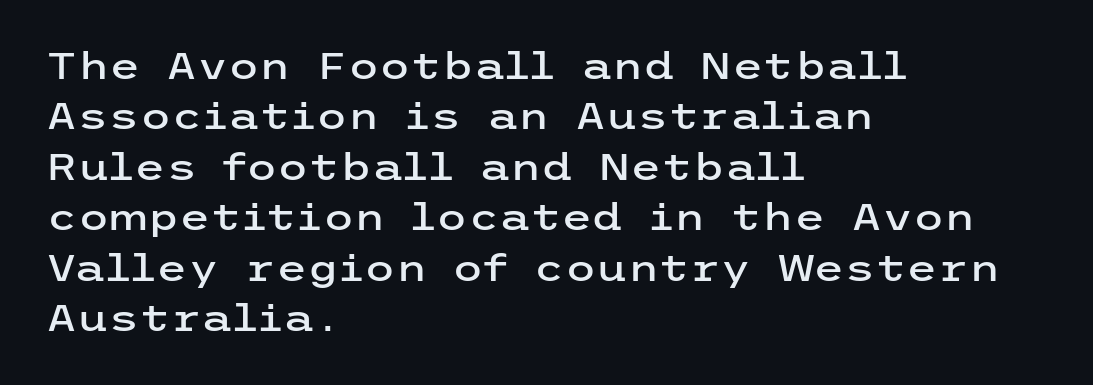
{"serif": "no", "italic": "no", "width": "wide", "stroke_contrast": "low", "x_height": "medium", "underline": "no", "align": "left", "line_spacing": "normal", "line_spacing_ratio": 1.4, "letter_spacing": "normal", "letter_spacing_em": 0.0, "glyph_px": 36}
